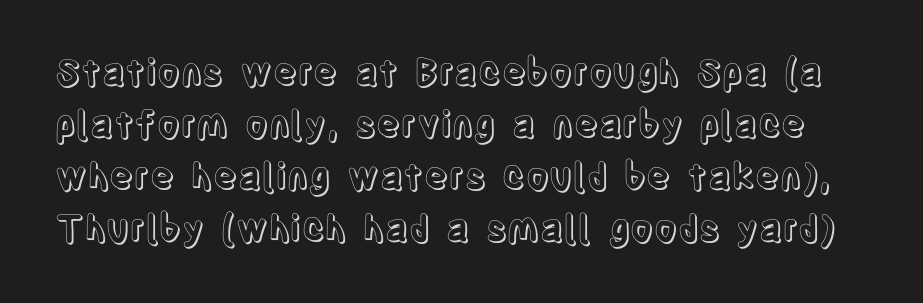
The image shows 36 px condensed type, upright; set normal line spacing (1.44x), normal letter spacing, not underlined; a large x-height.
